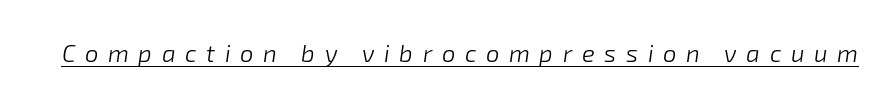
{"italic": "yes", "lean": "right", "slant_degrees": 8, "bold": "no", "underline": "yes", "letter_spacing": "wide", "letter_spacing_em": 0.4, "glyph_px": 24}
